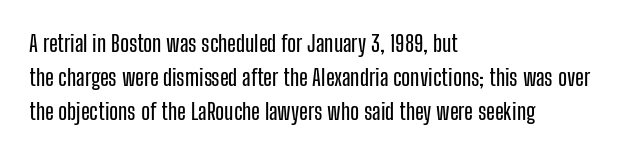
Q: Is the text italic (slanted)? A: No, it is upright.
Q: Is the text underlined? A: No.
Q: How is the paragraph aligned? A: Left-aligned.
Q: Is the spacing between letters normal or unusually wide? A: Normal.
Q: Is the spacing between lines tight, normal or loose? A: Normal.
